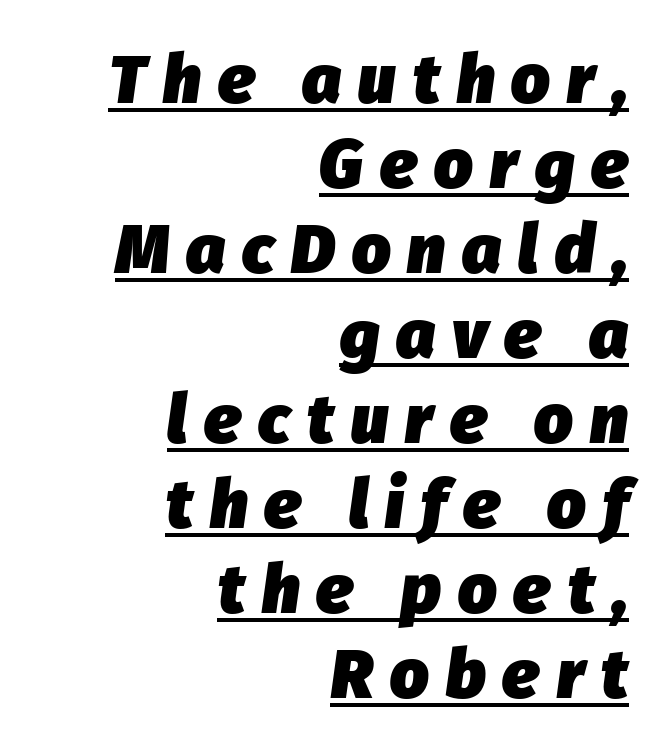
The image shows 68 px heavy type, italic (leaning right); set right-aligned, normal line spacing (1.25x), unusually wide letter spacing (+0.25 em), underlined; low stroke contrast and a medium x-height.
